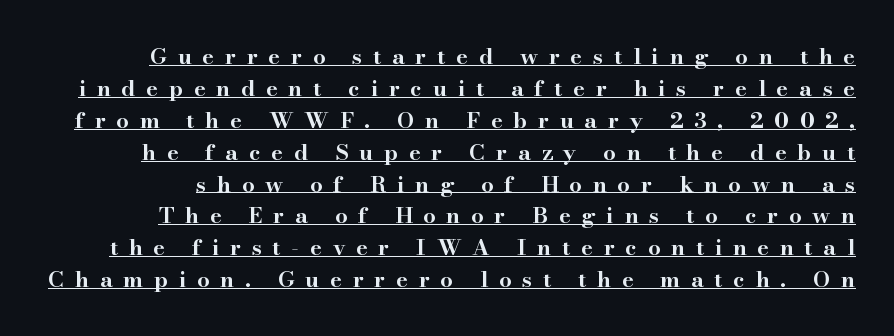
{"italic": "no", "bold": "yes", "underline": "yes", "line_spacing": "normal", "line_spacing_ratio": 1.45, "letter_spacing": "wide", "letter_spacing_em": 0.49, "glyph_px": 22}
